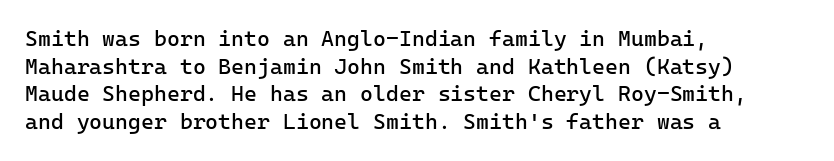
{"italic": "no", "bold": "no", "underline": "no", "align": "left", "line_spacing": "normal", "line_spacing_ratio": 1.26, "letter_spacing": "normal", "letter_spacing_em": 0.0, "glyph_px": 22}
